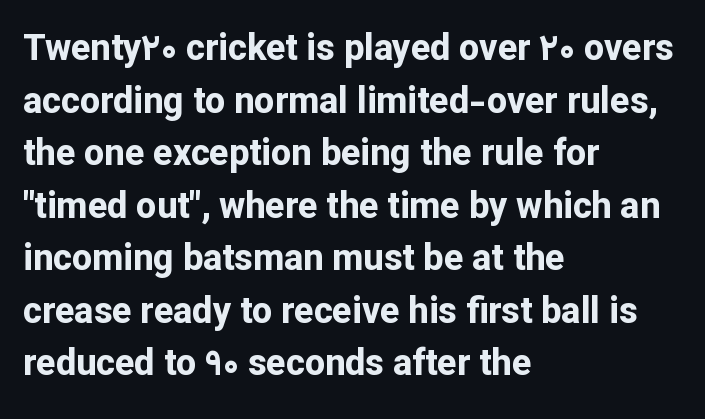
The image shows 36 px bold sans-serif type, upright; set left-aligned, normal line spacing (1.46x), normal letter spacing, not underlined; low stroke contrast and a medium x-height.
